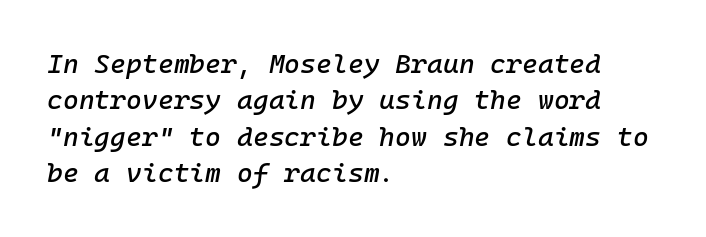
The rows are spaced the way most documents space them. An italicized treatment has been applied to the whole sample. Alignment: flush left. Bare-footed words on every line. Characters follow at the spacing the type designer built in.
